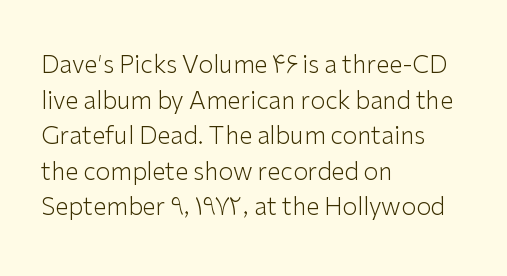
The image shows 24 px text type, upright; set left-aligned, normal line spacing (1.48x), normal letter spacing, not underlined.
